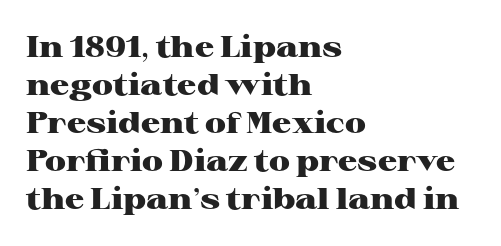
{"serif": "yes", "italic": "no", "bold": "yes", "weight": "heavy", "width": "wide", "stroke_contrast": "high", "x_height": "medium", "monospaced": "no", "underline": "no", "align": "left", "line_spacing": "normal", "line_spacing_ratio": 1.27, "letter_spacing": "normal", "letter_spacing_em": 0.0, "glyph_px": 30}
